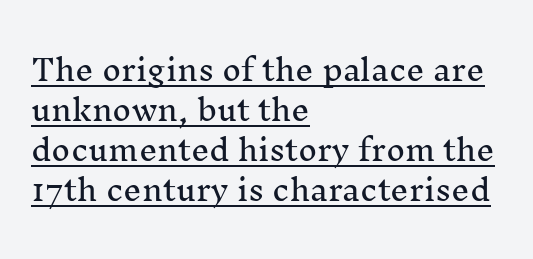
The image shows 29 px serif type, upright; set left-aligned, normal line spacing (1.38x), normal letter spacing, underlined; medium stroke contrast and a medium x-height.
